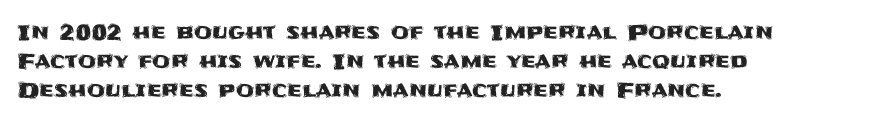
The compositor pushed each line to the left boundary. The strip under each line holds only bare page. When letters stand straight like this, we call the style roman or upright. Letter spacing: default. In terms of leading, this rendering sits right in the middle.
